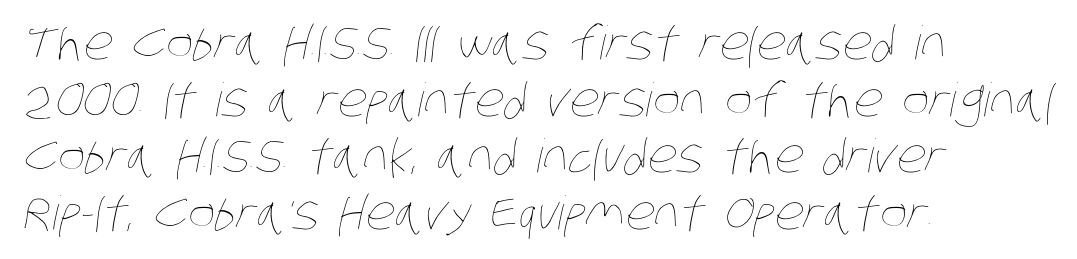
Varying glyph widths throughout — classic text-font behaviour. Compared with a centered layout, this one pins lines to the left instead. The tracking reads as untouched default to a designer's eye. Check under the words: just untouched page. Is the type heavy? It reads as light-to-regular instead.
